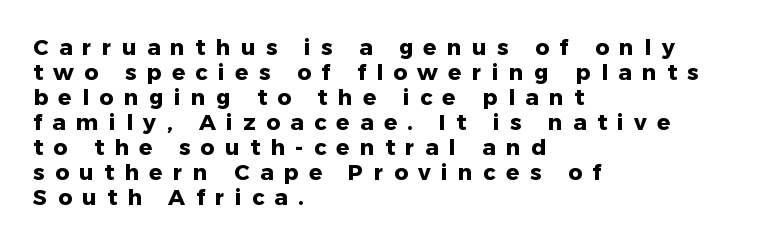
The rendering uses a bold face; every stroke is thick and dark. A clean baseline with only descenders dipping below it. The lettering holds an erect, upright posture throughout. The designer dialed line spacing down below the default. The lines are quadded left. The tracking reads as deliberately expanded to a designer's eye.
